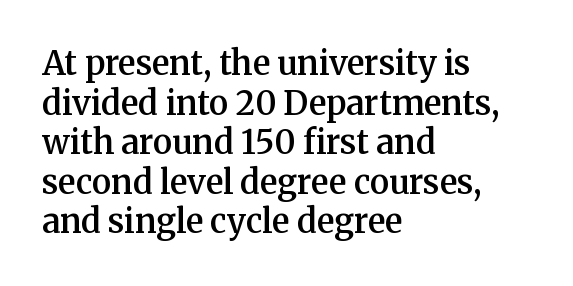
Q: Is the text bold? A: Semi-bold.
Q: Is the text italic (slanted)? A: No, it is upright.
Q: Is the typeface a serif or a sans-serif typeface? A: Serif.
Q: Is the text underlined? A: No.
Q: How is the paragraph aligned? A: Left-aligned.
Q: Is the spacing between letters normal or unusually wide? A: Normal.
Q: Width (condensed, normal, or wide)? A: Normal.
Q: Stroke contrast? A: Medium.
Q: x-height? A: Medium.
Q: Monospaced? A: No.
